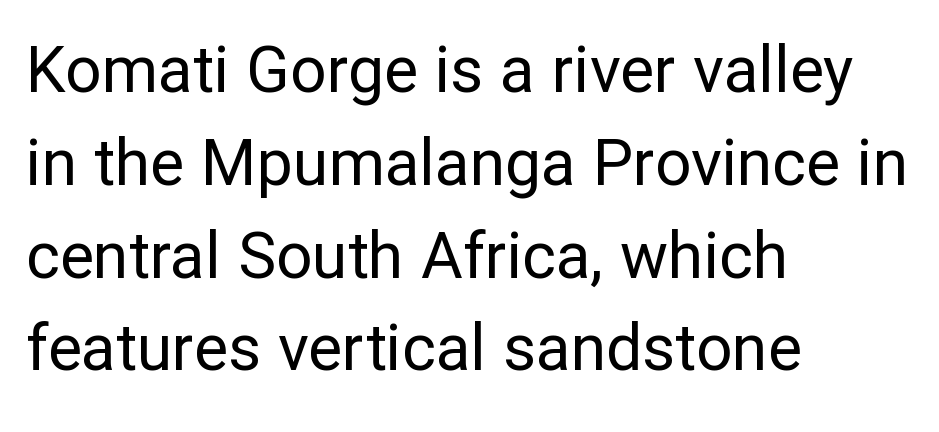
The image shows 64 px regular-weight sans-serif type, upright; set left-aligned, normal line spacing (1.45x), normal letter spacing, not underlined; low stroke contrast and a medium x-height.
